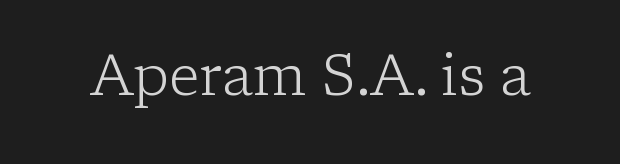
Q: Is the text bold? A: No.
Q: Is the text italic (slanted)? A: No, it is upright.
Q: Is the typeface a serif or a sans-serif typeface? A: Serif.
Q: Is the text underlined? A: No.
Q: Is the spacing between letters normal or unusually wide? A: Normal.
Q: Width (condensed, normal, or wide)? A: Normal.
Q: Stroke contrast? A: Low.
Q: x-height? A: Medium.
Q: Monospaced? A: No.
